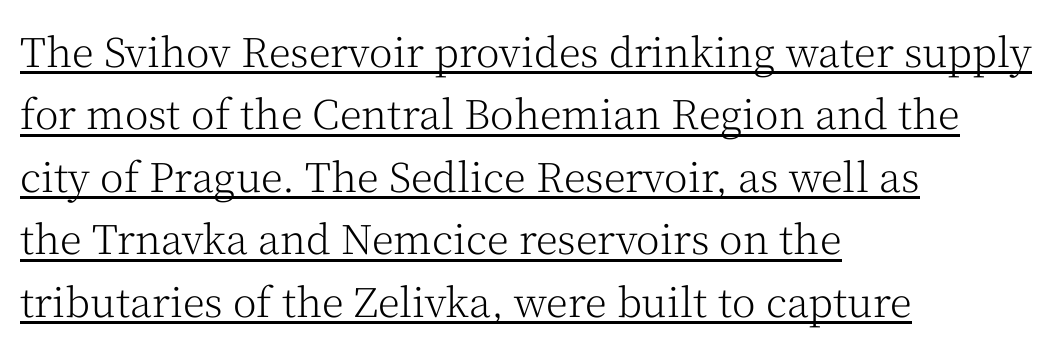
The lines in this sample share a left origin and differ only in where they stop. Little horizontal feet cap the strokes, marking this as serif type. Students, observe: this is what conventionally led text looks like. Here the glyphs are tracked normally, forming tight word shapes. Proportional: the letters do not fall into vertical columns.
